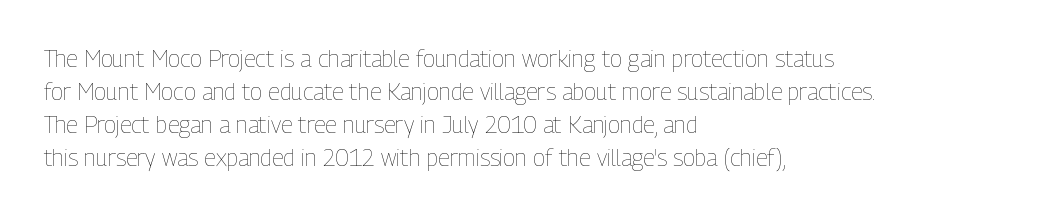
{"italic": "no", "bold": "no", "underline": "no", "align": "left", "line_spacing": "normal", "line_spacing_ratio": 1.43, "letter_spacing": "normal", "letter_spacing_em": 0.0, "glyph_px": 23}
